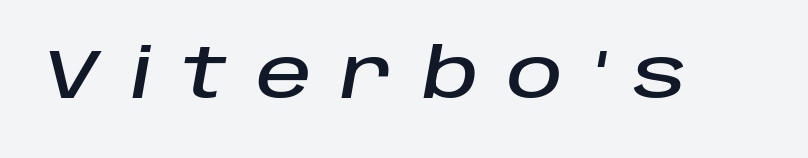
You can tell it's italic because the verticals aren't actually vertical. Letter spacing: wide. Looks like regular typesetting: each glyph gets only the width it needs. Nobody drew a line under any word here.
